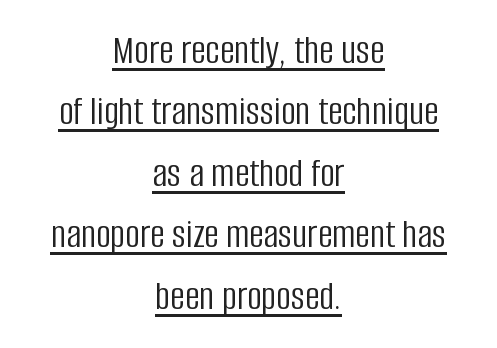
Weight class: somewhere from thin through regular. Between one letter and the next there's only the usual sliver of space. A typesetter would call this leading conventional body-copy spacing. Stroke terminals: plain, sans-serif. These characters rest on top of a visible drawn line.
